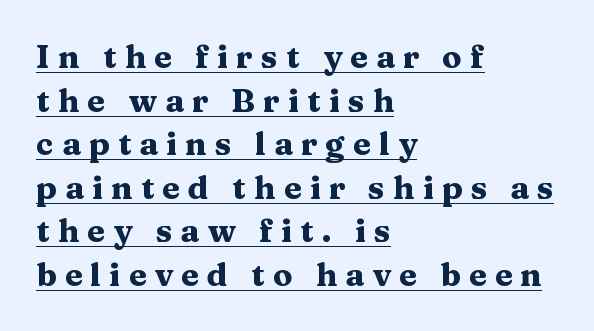
Character widths vary here, with narrow letters taking less room than wide ones. This sample carries an underscore along the baseline area. Observe the wide spacing: letters keep a clear distance from each other. Alignment: flush left. Each glyph is drawn with heavy, bold strokes. Normally led — the rows are evenly, conventionally spaced.
